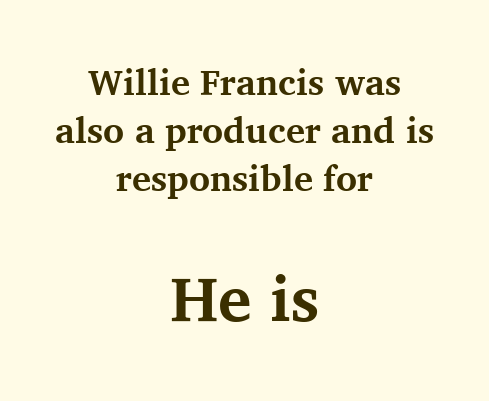
Ascenders rise straight up at ninety degrees. The block sitting lower on the canvas is the one with enlarged characters. The vertical gap from one line to the next is medium. Emphasis by weight is at full strength: bold. Students, note that the glyphs here touch the page at normal intervals. The glyphs are unaccompanied by any horizontal stroke below them.
